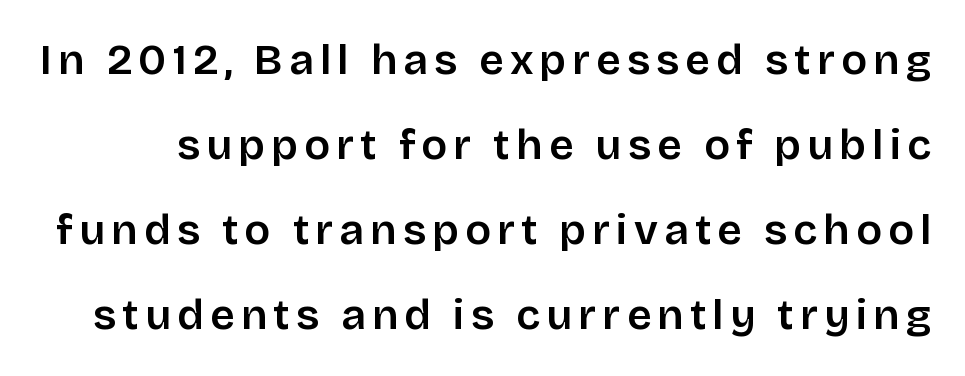
Q: Is the text italic (slanted)? A: No, it is upright.
Q: Is the typeface a serif or a sans-serif typeface? A: Sans-serif.
Q: Is the text underlined? A: No.
Q: Is the spacing between lines tight, normal or loose? A: Loose.
Q: Width (condensed, normal, or wide)? A: Normal.
Q: Stroke contrast? A: Low.
Q: x-height? A: Large.
Q: Monospaced? A: No.
